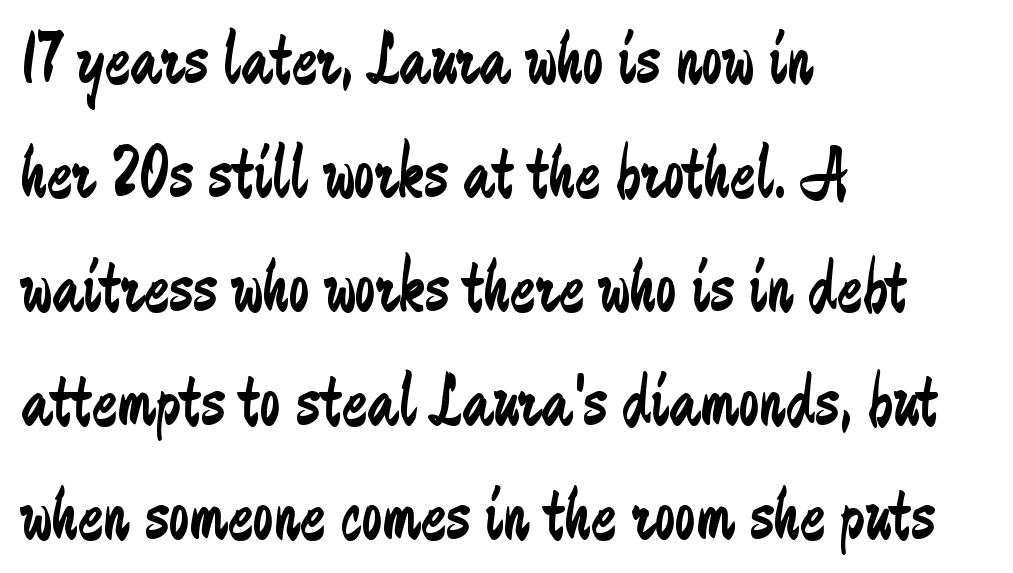
The image shows 75 px regular-weight, condensed sans-serif type; set left-aligned, normal line spacing (1.52x), normal letter spacing, not underlined; low stroke contrast and a medium x-height.
